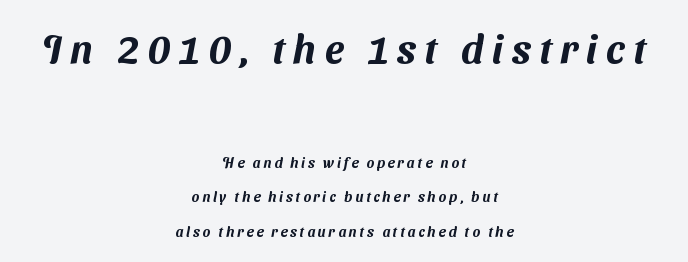
{"serif": "no", "width": "normal", "stroke_contrast": "medium", "x_height": "medium", "monospaced": "no", "underline": "no", "align": "center", "line_spacing": "loose", "line_spacing_ratio": 2.47, "letter_spacing": "wide", "letter_spacing_em": 0.21, "larger_block": "first", "size_ratio": 2.86, "glyph_px": 40}
